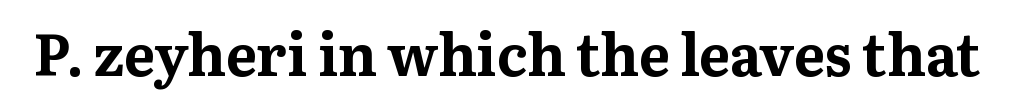
The image shows 58 px bold serif type, upright; set normal letter spacing, not underlined; medium stroke contrast and a medium x-height.
